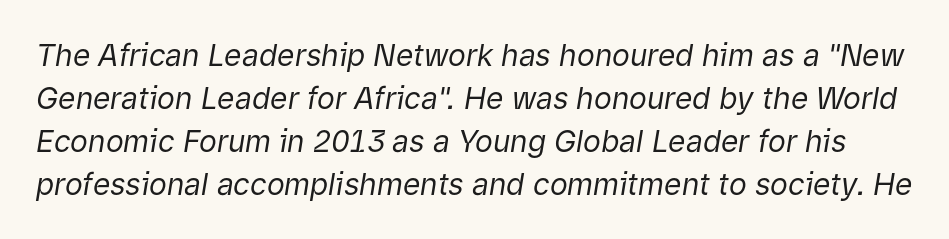
Q: Is the text bold? A: No.
Q: Is the text italic (slanted)? A: Yes, it leans right by about 9 degrees.
Q: Is the text underlined? A: No.
Q: Is the spacing between letters normal or unusually wide? A: Normal.
Q: Is the spacing between lines tight, normal or loose? A: Normal.
Q: Width (condensed, normal, or wide)? A: Normal.
Q: Stroke contrast? A: Low.
Q: x-height? A: Medium.
Q: Monospaced? A: No.
